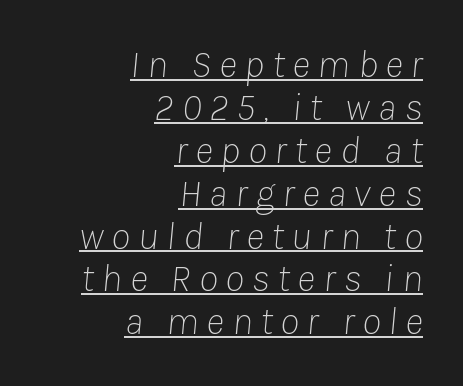
Q: Is the text bold? A: No.
Q: Is the text italic (slanted)? A: Yes, it leans right by about 8 degrees.
Q: Is the text underlined? A: Yes.
Q: How is the paragraph aligned? A: Right-aligned.
Q: Is the spacing between letters normal or unusually wide? A: Unusually wide.
Q: Is the spacing between lines tight, normal or loose? A: Tight.
Q: Width (condensed, normal, or wide)? A: Normal.
Q: Stroke contrast? A: Low.
Q: x-height? A: Medium.
Q: Monospaced? A: No.
